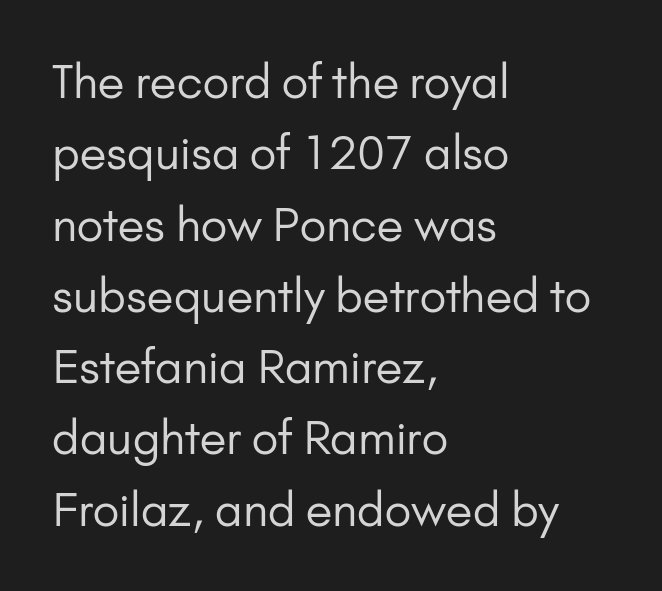
{"serif": "no", "italic": "no", "bold": "no", "weight": "regular", "width": "normal", "stroke_contrast": "low", "x_height": "small", "monospaced": "no", "underline": "no", "align": "left", "line_spacing": "normal", "line_spacing_ratio": 1.55, "letter_spacing": "normal", "letter_spacing_em": 0.0, "glyph_px": 46}
